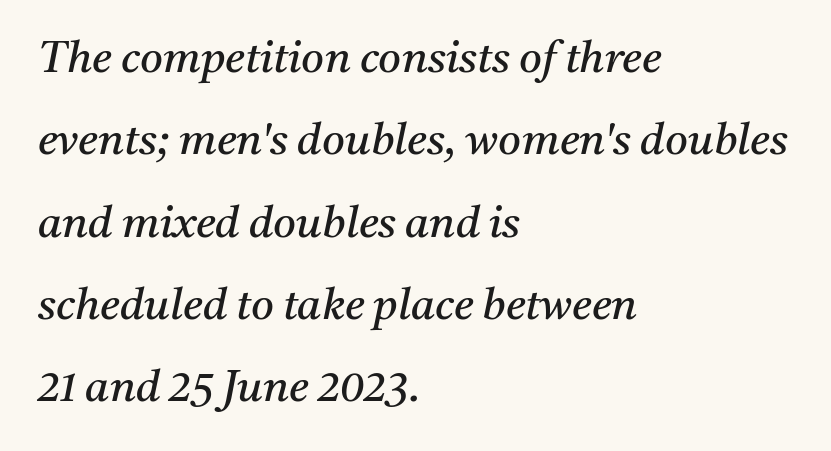
{"serif": "yes", "italic": "yes", "lean": "right", "slant_degrees": 11, "bold": "no", "weight": "regular", "width": "normal", "stroke_contrast": "medium", "x_height": "medium", "monospaced": "no", "underline": "no", "align": "left", "line_spacing_ratio": 1.87, "letter_spacing": "normal", "letter_spacing_em": 0.0, "glyph_px": 44}
